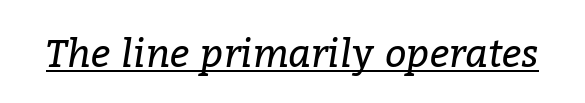
The image shows 38 px regular-weight serif type, italic (leaning right); set normal letter spacing, underlined; low stroke contrast and a medium x-height.
